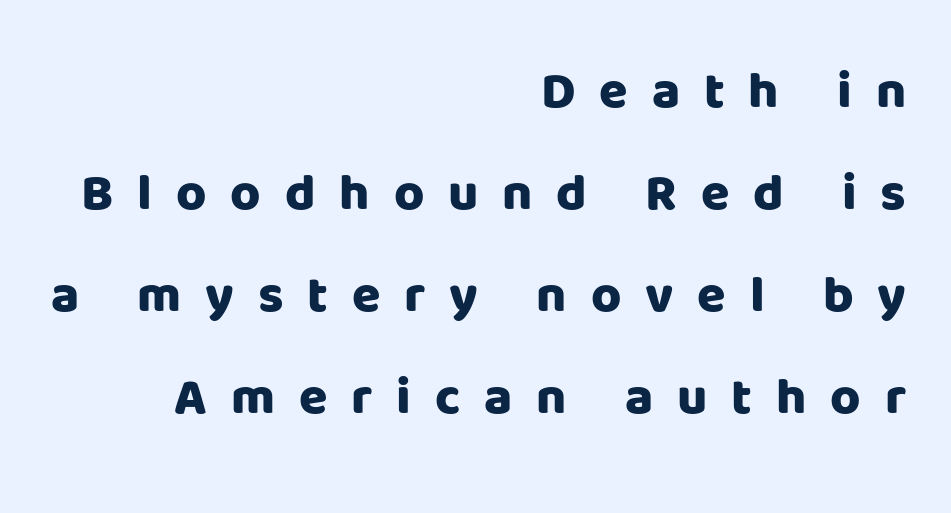
Q: Is the text bold? A: Yes.
Q: Is the text italic (slanted)? A: No, it is upright.
Q: Is the typeface a serif or a sans-serif typeface? A: Sans-serif.
Q: Is the text underlined? A: No.
Q: How is the paragraph aligned? A: Right-aligned.
Q: Is the spacing between letters normal or unusually wide? A: Unusually wide.
Q: Is the spacing between lines tight, normal or loose? A: Loose.
Q: Width (condensed, normal, or wide)? A: Normal.
Q: Stroke contrast? A: Low.
Q: x-height? A: Large.
Q: Monospaced? A: No.
